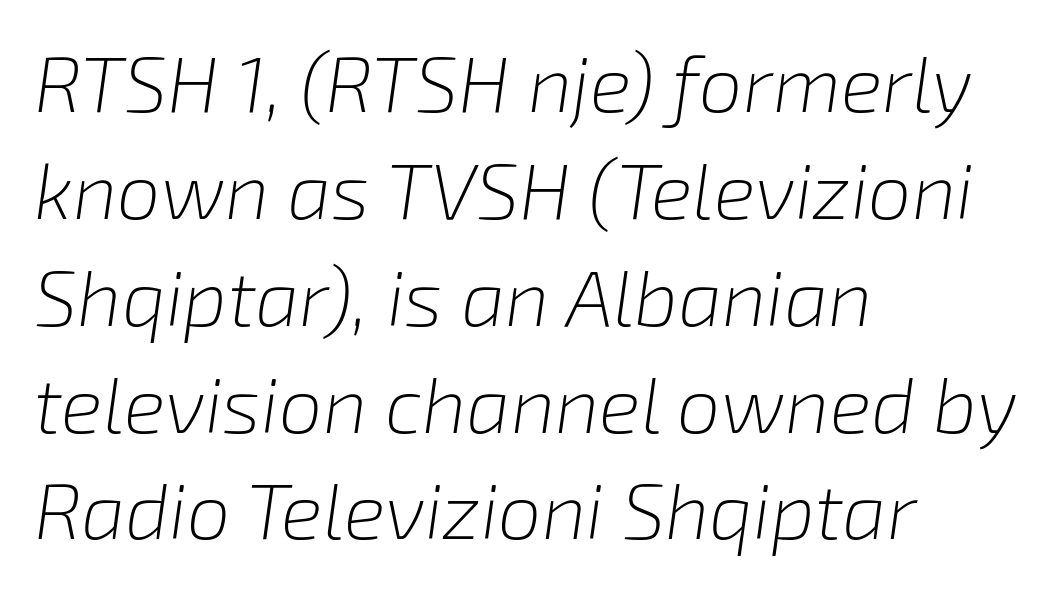
Q: Is the text bold? A: No.
Q: Is the text italic (slanted)? A: Yes, it leans right by about 8 degrees.
Q: Is the text underlined? A: No.
Q: How is the paragraph aligned? A: Left-aligned.
Q: Is the spacing between letters normal or unusually wide? A: Normal.
Q: Is the spacing between lines tight, normal or loose? A: Normal.
Q: Width (condensed, normal, or wide)? A: Normal.
Q: Stroke contrast? A: Low.
Q: x-height? A: Medium.
Q: Monospaced? A: No.
